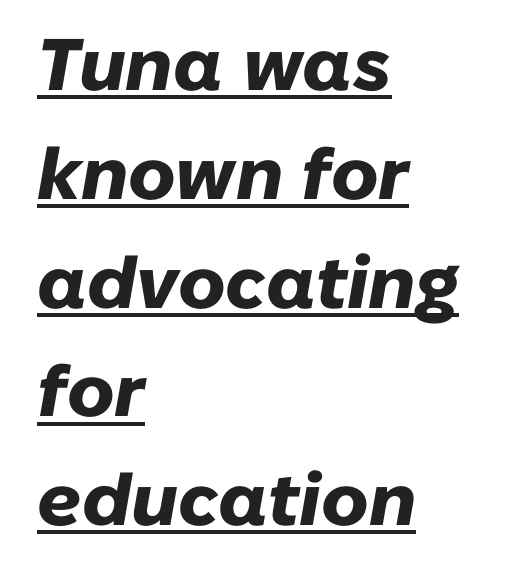
The image shows 73 px heavy type, italic (leaning right); set left-aligned, normal line spacing (1.49x), normal letter spacing, underlined; low stroke contrast and a medium x-height.
